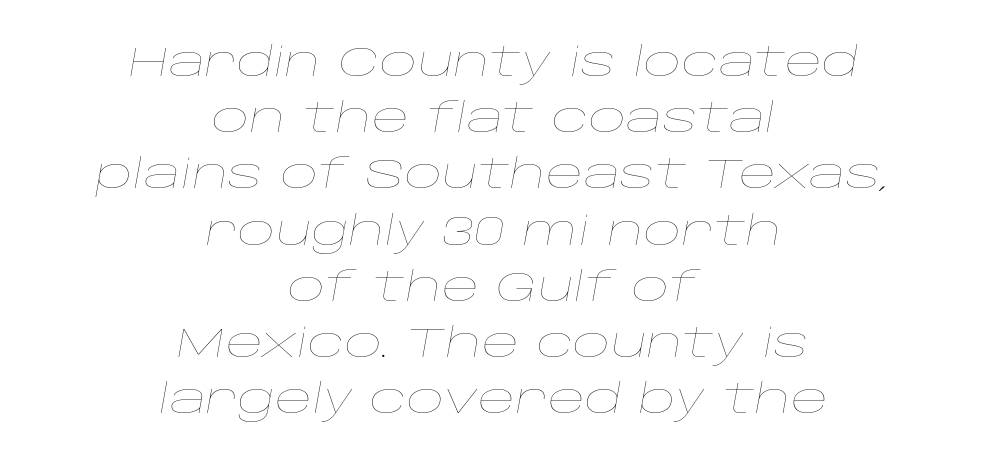
The image shows 41 px thin, wide type, italic (leaning right); set centered, normal line spacing (1.37x), normal letter spacing, not underlined; low stroke contrast and a large x-height.
